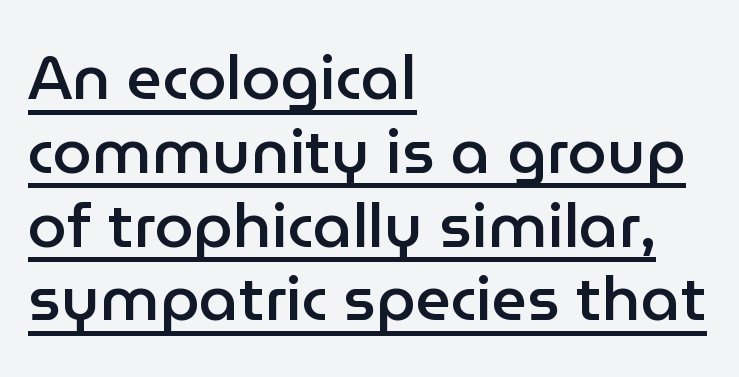
The image shows 62 px semibold sans-serif type, upright; set left-aligned, line spacing 1.19x, normal letter spacing, underlined; low stroke contrast and a medium x-height.
